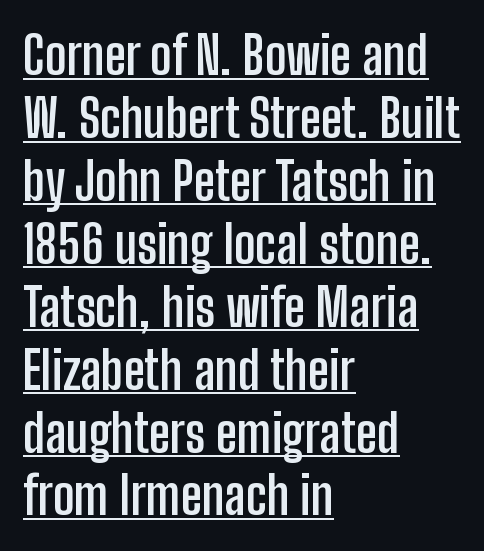
{"serif": "no", "italic": "no", "bold": "yes", "weight": "semibold", "width": "condensed", "stroke_contrast": "low", "x_height": "medium", "monospaced": "no", "underline": "yes", "align": "left", "line_spacing_ratio": 1.21, "letter_spacing": "normal", "letter_spacing_em": 0.0, "glyph_px": 52}
